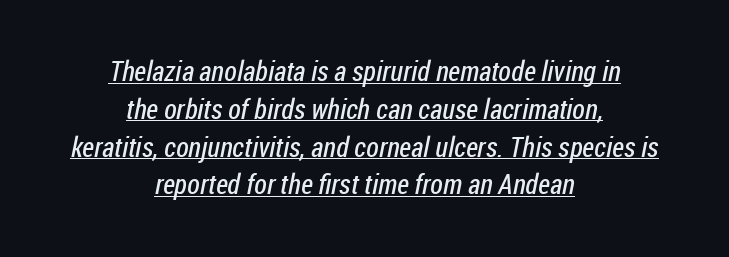
Q: Is the text bold? A: No.
Q: Is the typeface a serif or a sans-serif typeface? A: Sans-serif.
Q: Is the text underlined? A: Yes.
Q: How is the paragraph aligned? A: Centered.
Q: Is the spacing between letters normal or unusually wide? A: Normal.
Q: Is the spacing between lines tight, normal or loose? A: Normal.
Q: Width (condensed, normal, or wide)? A: Condensed.
Q: Stroke contrast? A: Low.
Q: x-height? A: Medium.
Q: Monospaced? A: No.
